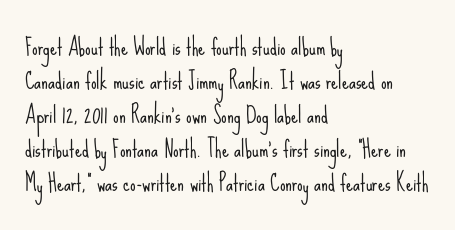
Q: Is the text bold? A: No.
Q: Is the text italic (slanted)? A: No, it is upright.
Q: Is the text underlined? A: No.
Q: How is the paragraph aligned? A: Left-aligned.
Q: Is the spacing between letters normal or unusually wide? A: Normal.
Q: Is the spacing between lines tight, normal or loose? A: Normal.
